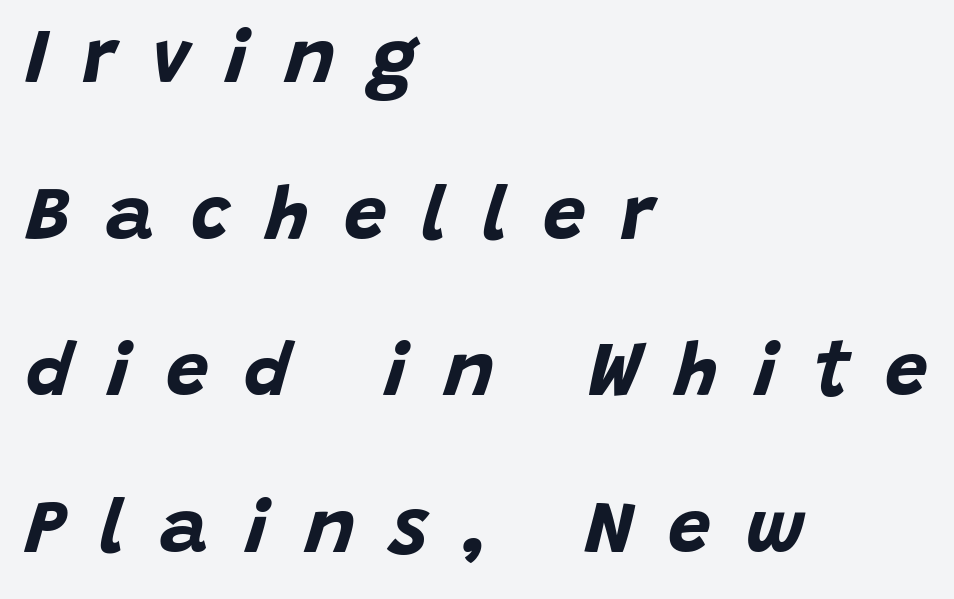
{"italic": "yes", "lean": "right", "slant_degrees": 15, "bold": "yes", "weight": "bold", "width": "normal", "stroke_contrast": "low", "x_height": "large", "monospaced": "no", "underline": "no", "align": "left", "line_spacing": "loose", "line_spacing_ratio": 2.06, "letter_spacing": "wide", "letter_spacing_em": 0.47, "glyph_px": 76}
